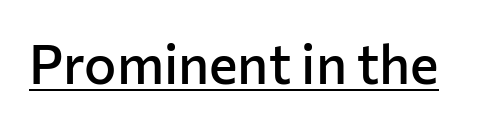
The letters are semibold — heavier than regular but short of a full bold. Every character sits straight up, as roman type does. The letters sit at their default tracking, neither squeezed nor spread. Examine the stroke ends and you'll find no serifs. Is there an underline? Yes — a line sits under the letters.
